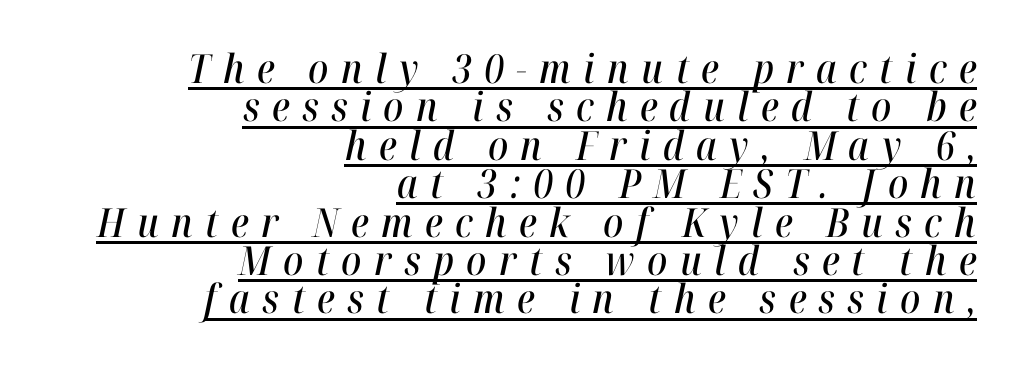
Q: Is the text italic (slanted)? A: Yes, it leans right by about 12 degrees.
Q: Is the text underlined? A: Yes.
Q: How is the paragraph aligned? A: Right-aligned.
Q: Is the spacing between letters normal or unusually wide? A: Unusually wide.
Q: Is the spacing between lines tight, normal or loose? A: Tight.
Q: Width (condensed, normal, or wide)? A: Condensed.
Q: Stroke contrast? A: High.
Q: x-height? A: Medium.
Q: Monospaced? A: No.
